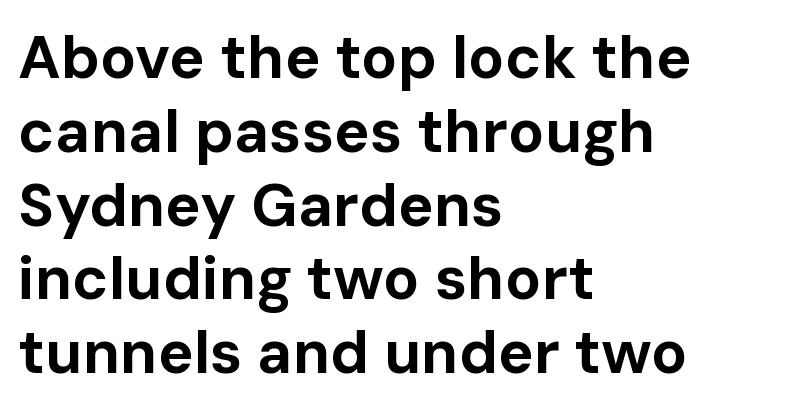
Q: Is the text bold? A: Yes.
Q: Is the text italic (slanted)? A: No, it is upright.
Q: Is the typeface a serif or a sans-serif typeface? A: Sans-serif.
Q: Is the text underlined? A: No.
Q: How is the paragraph aligned? A: Left-aligned.
Q: Is the spacing between letters normal or unusually wide? A: Normal.
Q: Width (condensed, normal, or wide)? A: Normal.
Q: Stroke contrast? A: Low.
Q: x-height? A: Medium.
Q: Monospaced? A: No.
